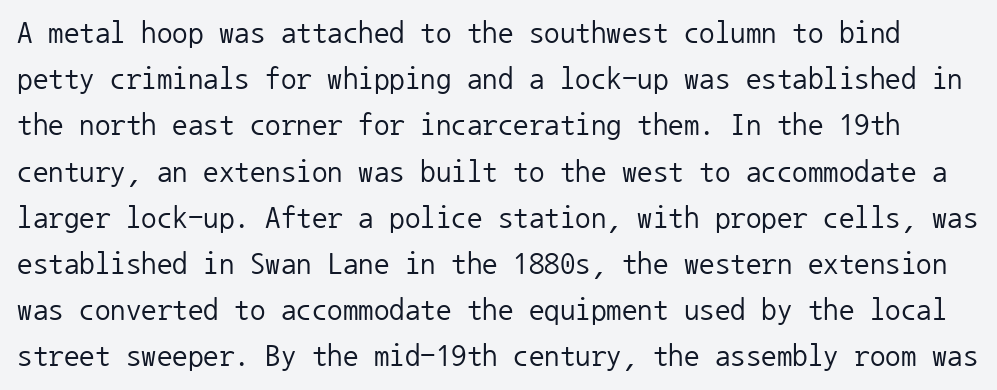
{"serif": "no", "italic": "no", "bold": "no", "weight": "regular", "width": "normal", "stroke_contrast": "low", "x_height": "medium", "monospaced": "yes", "underline": "no", "line_spacing": "normal", "line_spacing_ratio": 1.49, "letter_spacing": "normal", "letter_spacing_em": 0.0, "glyph_px": 31}
